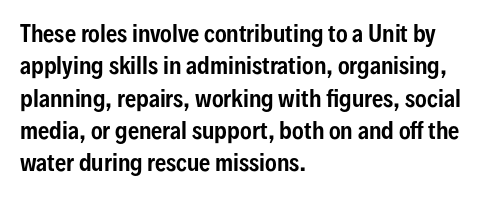
Q: Is the text italic (slanted)? A: No, it is upright.
Q: Is the text underlined? A: No.
Q: How is the paragraph aligned? A: Left-aligned.
Q: Is the spacing between letters normal or unusually wide? A: Normal.
Q: Is the spacing between lines tight, normal or loose? A: Normal.
